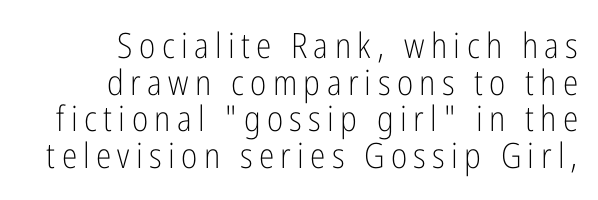
Upright lettering throughout. This rendering employs a face without finishing strokes, i.e., a sans-serif. A quiet, ordinary-to-light weight characterises the typeface. Reading down the block, your eye finds every line finishing at a fixed right position. Successive baselines arrive quickly, one right under another.
